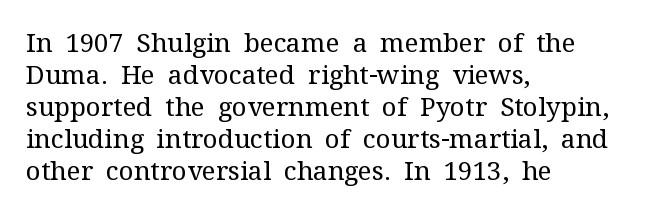
The passage shown is not underscored anywhere. Words appear dense and cohesive because spacing is normal. Alignment: flush left. Unlike italic type, these characters show no tilt at all.
